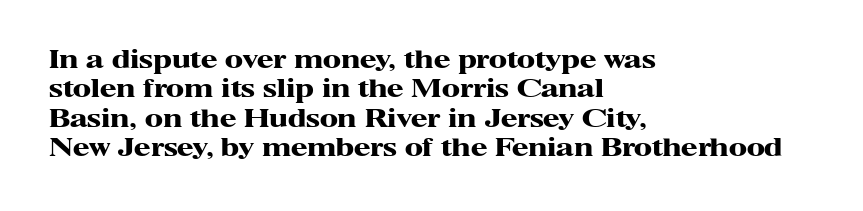
The image shows 24 px bold type, upright; set left-aligned, line spacing 1.22x, normal letter spacing, not underlined.
